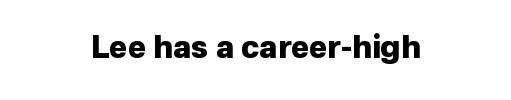
Q: Is the text bold? A: Yes.
Q: Is the text italic (slanted)? A: No, it is upright.
Q: Is the typeface a serif or a sans-serif typeface? A: Sans-serif.
Q: Is the text underlined? A: No.
Q: How is the paragraph aligned? A: Centered.
Q: Is the spacing between letters normal or unusually wide? A: Normal.
Q: Width (condensed, normal, or wide)? A: Normal.
Q: Stroke contrast? A: Low.
Q: x-height? A: Medium.
Q: Monospaced? A: No.
